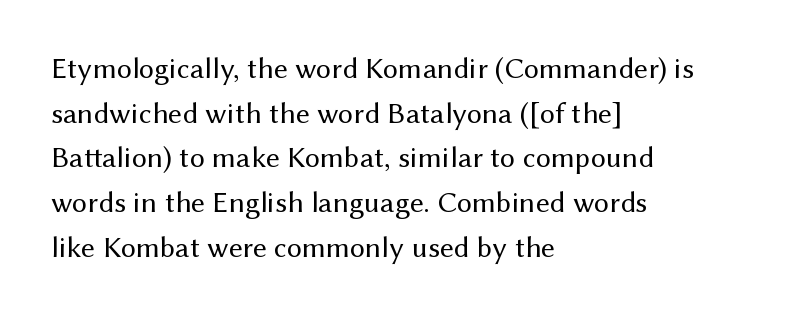
{"serif": "no", "italic": "no", "bold": "no", "weight": "regular", "width": "normal", "stroke_contrast": "medium", "x_height": "medium", "monospaced": "no", "underline": "no", "align": "left", "line_spacing": "normal", "line_spacing_ratio": 1.49, "letter_spacing": "normal", "letter_spacing_em": 0.0, "glyph_px": 30}
